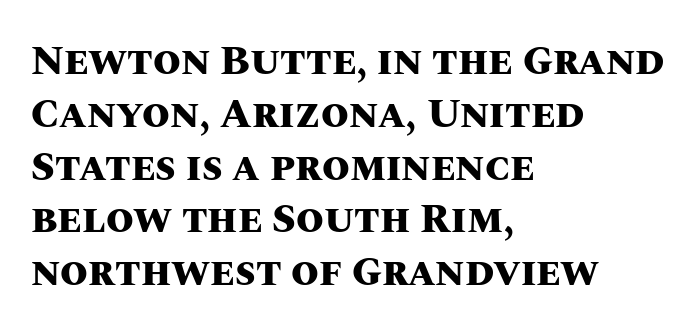
Which margin do the lines hug? The left one — the right edge is uneven. The passage shown has conventional tracking throughout. The specimen reads as upright at a glance. Only glyphs here, with clear space below each row. Regular leading. This sample has the flowing, uneven cadence of proportional lettering.
